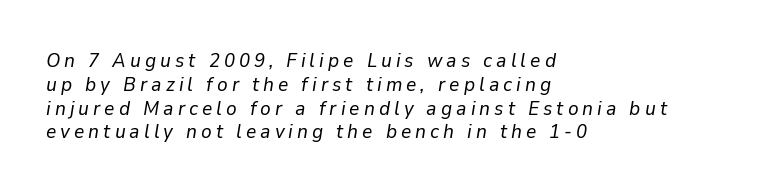
{"italic": "yes", "lean": "right", "slant_degrees": 9, "bold": "no", "underline": "no", "align": "left", "line_spacing_ratio": 1.19, "letter_spacing": "wide", "letter_spacing_em": 0.2, "glyph_px": 20}
